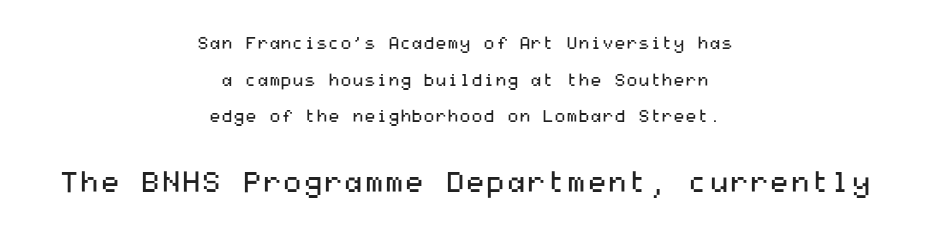
Has an underline been added? It has not. Between these two stacked blocks, the lower one wins on size. The weight tops out at a normal text grade. This rendering uses center alignment, leaving both contours irregular but symmetric.
